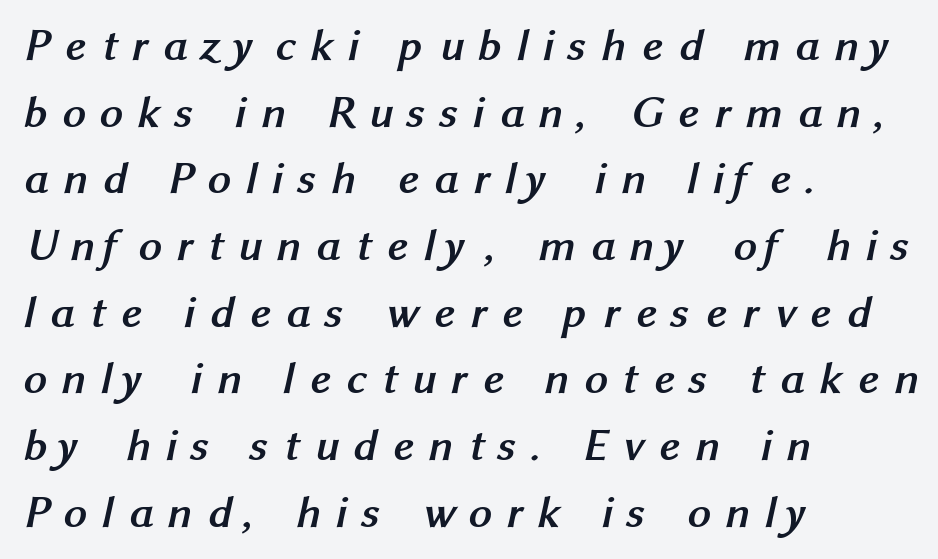
The image shows 46 px semibold sans-serif type; set left-aligned, normal line spacing (1.45x), unusually wide letter spacing (+0.32 em), not underlined; medium stroke contrast and a medium x-height.
